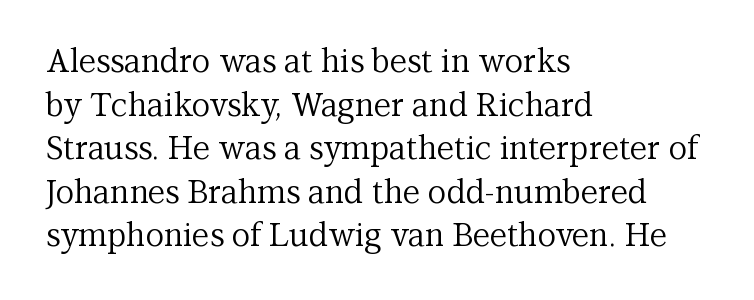
Each letter keeps its own natural width here, so spacing adapts to shape. Tall strokes in this sample are plumb rather than angled. Does the type have serifs? Yes, each stem ends in a small foot. No heavy texture on the line: the type isn't bold.
